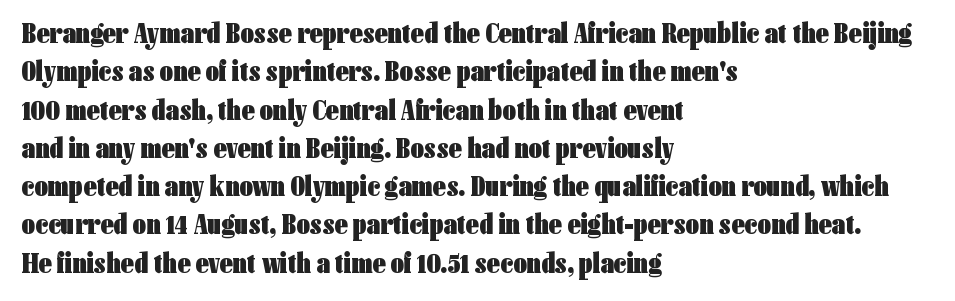
This sample keeps an unexceptional amount of space between lines. Rule under the text: the space is simply empty. Unlike italic type, these characters show no tilt at all. Typographically, this falls in the sans-serif category. As a designer I'd log this as weight 700, bold.
